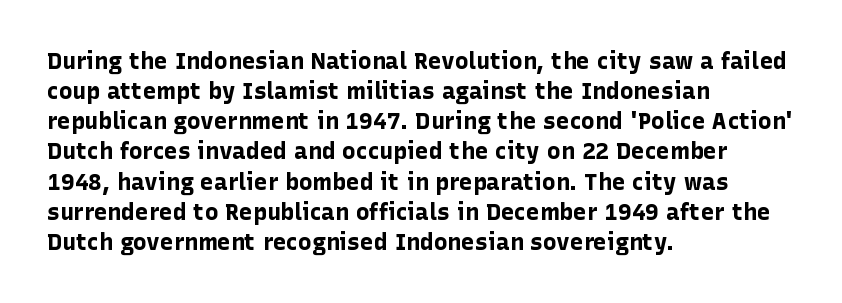
Does extra space separate the letters? No, they use regular spacing. The passage is arranged the way most books set body copy — flush left. Successive baselines arrive at the customary interval. Posture: upright roman. Is the type bold? Yes — the strokes are clearly thick and heavy.
